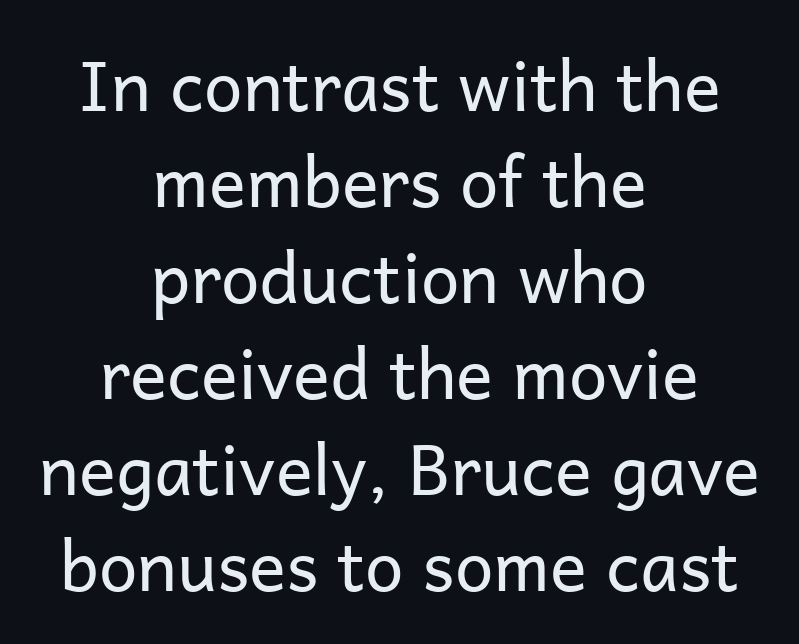
Typeset on center — no edge is straight. Leading: standard. Type without underlining. Character widths vary here, with narrow letters taking less room than wide ones.
